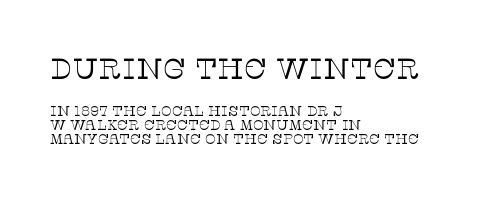
The image shows 29 px thin serif type, upright; set left-aligned, tight line spacing (1.0x), normal letter spacing, not underlined; the first (top) block is 2.07x larger; low stroke contrast and a large x-height.
